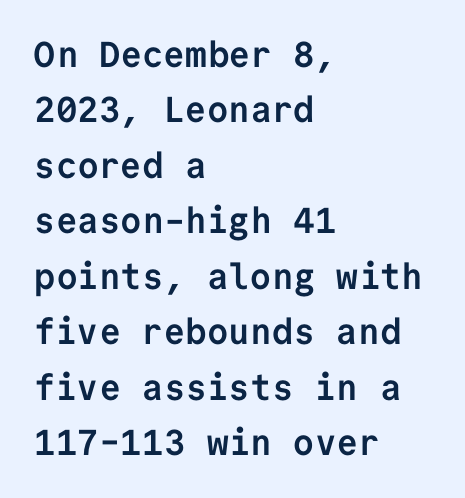
Do the characters align in a grid? Yes, the font is monospaced. These lines sit exactly where default settings would place them. The glyphs in this specimen are sans serif. The letterforms sit shoulder to shoulder at normal distance.
